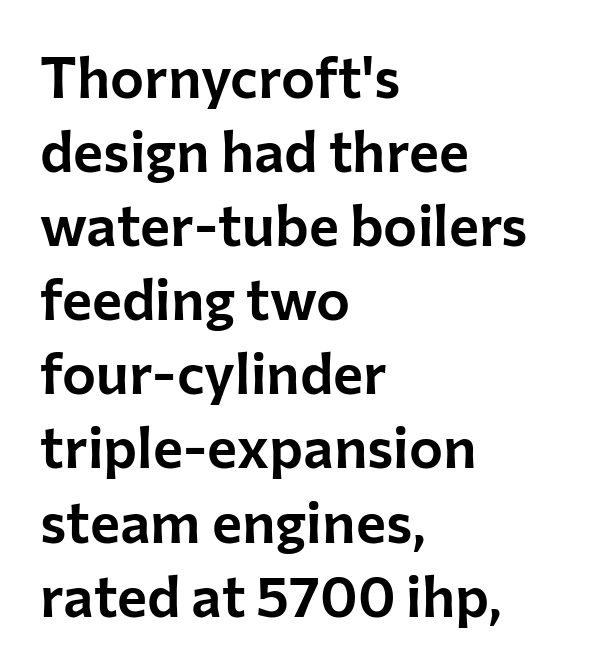
Q: Is the text italic (slanted)? A: No, it is upright.
Q: Is the typeface a serif or a sans-serif typeface? A: Sans-serif.
Q: Is the text underlined? A: No.
Q: How is the paragraph aligned? A: Left-aligned.
Q: Is the spacing between letters normal or unusually wide? A: Normal.
Q: Is the spacing between lines tight, normal or loose? A: Normal.
Q: Width (condensed, normal, or wide)? A: Normal.
Q: Stroke contrast? A: Low.
Q: x-height? A: Medium.
Q: Monospaced? A: No.
